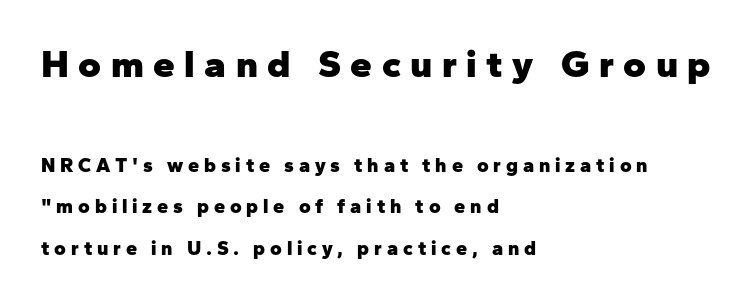
The image shows 39 px heavy sans-serif type, upright; set left-aligned, loose line spacing (2.07x), unusually wide letter spacing (+0.24 em), not underlined; the first (top) block is 1.95x larger; low stroke contrast and a medium x-height.
